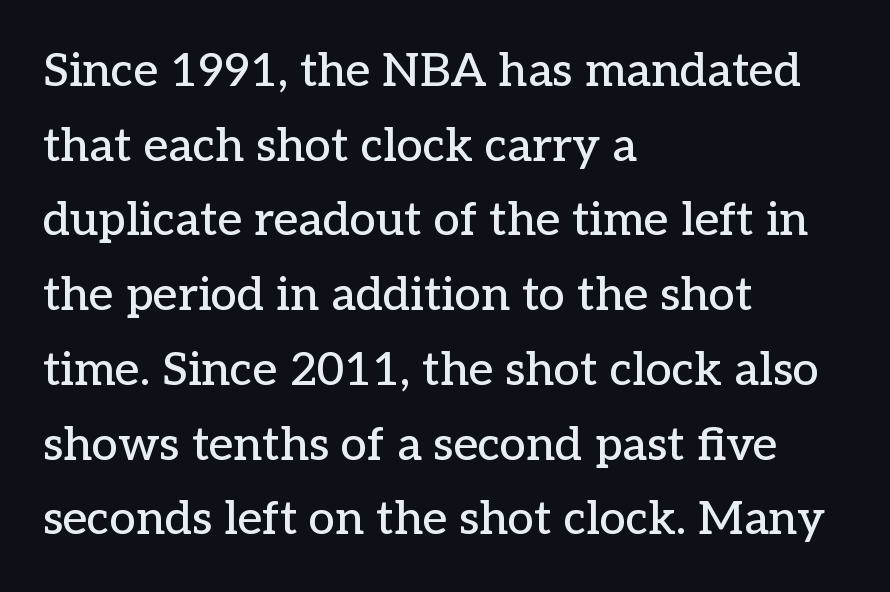
{"serif": "yes", "italic": "no", "width": "normal", "stroke_contrast": "low", "x_height": "medium", "monospaced": "no", "underline": "no", "align": "left", "line_spacing": "normal", "line_spacing_ratio": 1.59, "letter_spacing": "normal", "letter_spacing_em": 0.0, "glyph_px": 47}
